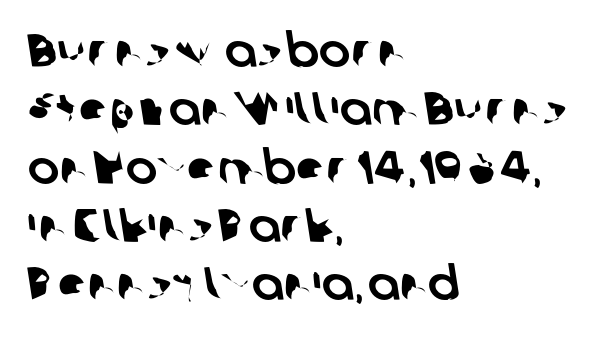
{"serif": "no", "width": "normal", "stroke_contrast": "low", "x_height": "medium", "monospaced": "no", "underline": "no", "align": "left", "line_spacing_ratio": 1.24, "letter_spacing": "normal", "letter_spacing_em": 0.0, "glyph_px": 47}
